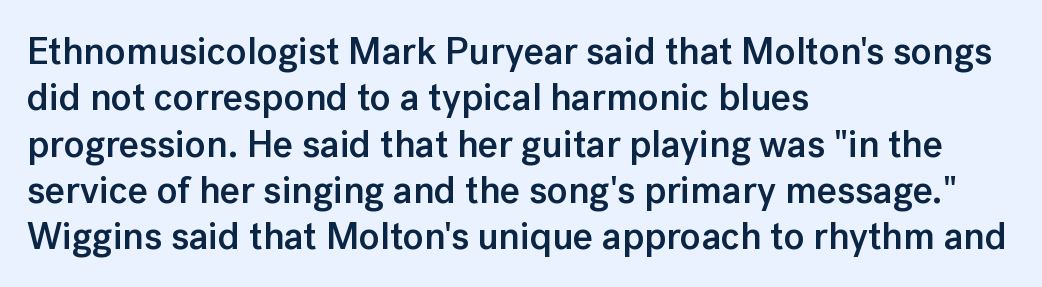
Q: Is the text bold? A: Semi-bold.
Q: Is the text italic (slanted)? A: No, it is upright.
Q: Is the typeface a serif or a sans-serif typeface? A: Sans-serif.
Q: Is the text underlined? A: No.
Q: How is the paragraph aligned? A: Left-aligned.
Q: Is the spacing between letters normal or unusually wide? A: Normal.
Q: Width (condensed, normal, or wide)? A: Normal.
Q: Stroke contrast? A: Low.
Q: x-height? A: Medium.
Q: Monospaced? A: No.
